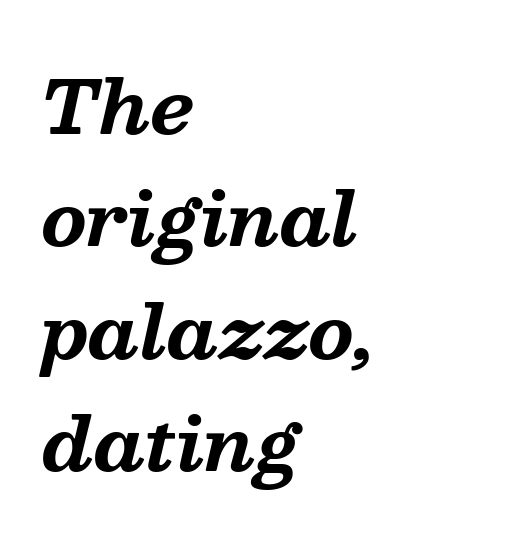
You could call the tracking neutral — neither tight nor loose. Little horizontal feet cap the strokes, marking this as serif type. The sample has been set heavy, in full bold. An italicized treatment has been applied to the whole sample. Regarding leading, the lines here are spaced in the standard way.
